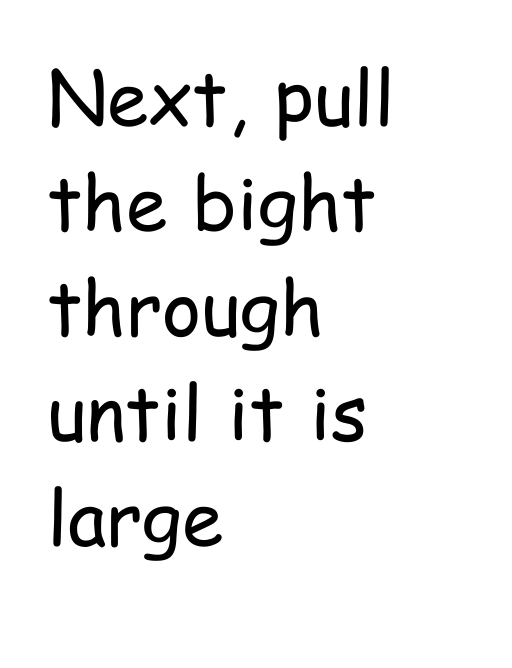
Q: Is the text bold? A: No.
Q: Is the text italic (slanted)? A: No, it is upright.
Q: Is the typeface a serif or a sans-serif typeface? A: Sans-serif.
Q: Is the text underlined? A: No.
Q: How is the paragraph aligned? A: Left-aligned.
Q: Is the spacing between letters normal or unusually wide? A: Normal.
Q: Is the spacing between lines tight, normal or loose? A: Normal.
Q: Width (condensed, normal, or wide)? A: Condensed.
Q: Stroke contrast? A: Low.
Q: x-height? A: Medium.
Q: Monospaced? A: No.
